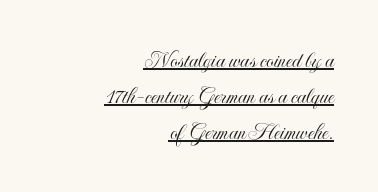
Q: Is the text italic (slanted)? A: Yes.
Q: Is the text underlined? A: Yes.
Q: How is the paragraph aligned? A: Right-aligned.
Q: Is the spacing between letters normal or unusually wide? A: Normal.
Q: Is the spacing between lines tight, normal or loose? A: Normal.
